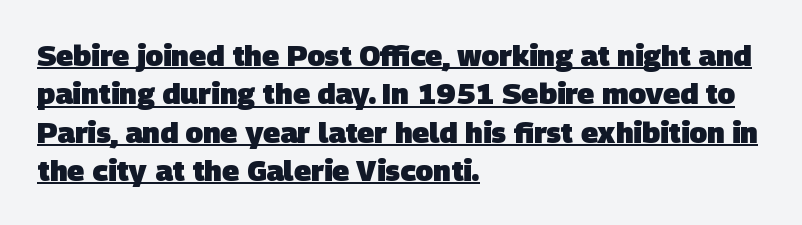
Characters follow at the spacing the type designer built in. I'd describe the lettering as bold — thick and assertive. Which margin do the lines hug? The left one — the right edge is uneven. Honestly, the underline is the first thing you notice here. These lines are composed in type without serifs.
